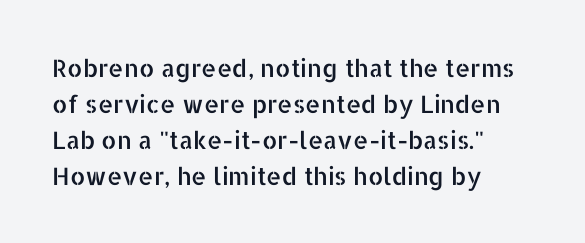
The image shows 24 px text type, upright; set left-aligned, normal line spacing (1.5x), normal letter spacing, not underlined.
